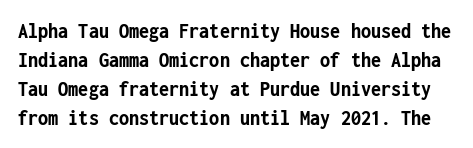
Q: Is the text bold? A: Yes.
Q: Is the text italic (slanted)? A: No, it is upright.
Q: Is the text underlined? A: No.
Q: Is the spacing between letters normal or unusually wide? A: Normal.
Q: Is the spacing between lines tight, normal or loose? A: Normal.
